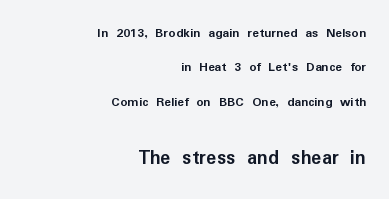
{"italic": "no", "bold": "yes", "underline": "no", "align": "right", "line_spacing": "loose", "line_spacing_ratio": 2.46, "letter_spacing": "normal", "letter_spacing_em": 0.0, "larger_block": "second", "size_ratio": 1.5, "glyph_px": 21}
